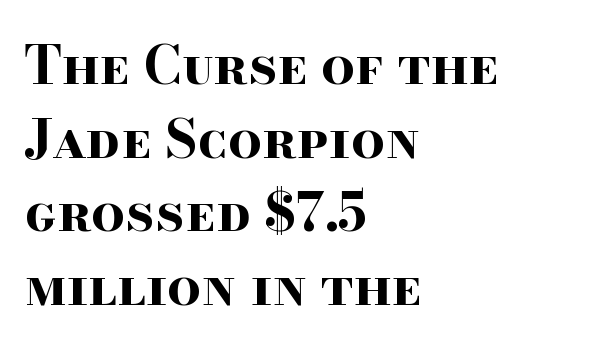
The image shows 53 px bold, wide serif type, upright; set left-aligned, normal line spacing (1.39x), normal letter spacing, not underlined; high stroke contrast and a small x-height.
